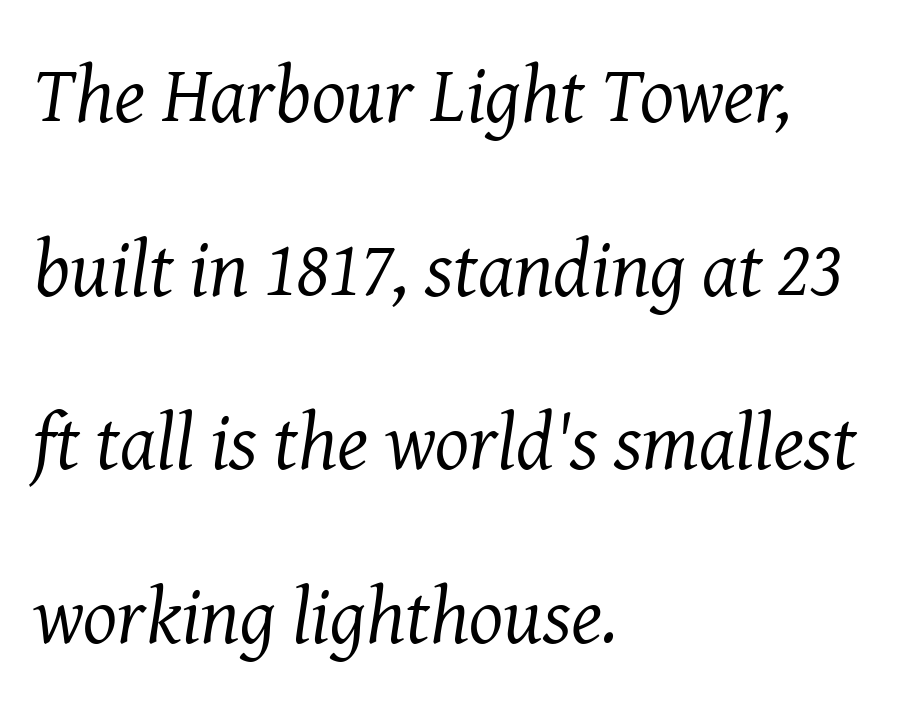
A typesetter would call this zero additional tracking. Quick note: italic. Descender tails drop into unmarked territory. Is there much room between lines? Yes — plenty of vertical air separates them. Ink coverage per letter is moderate at most.
